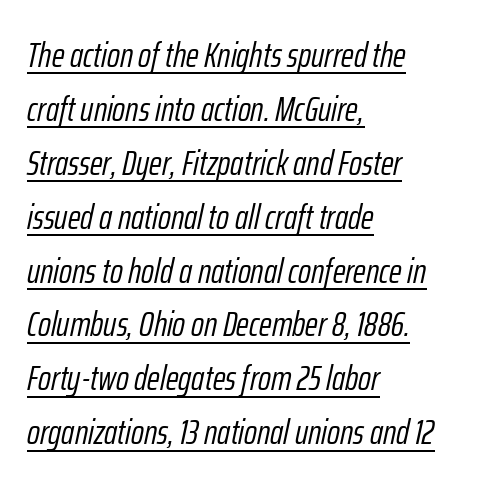
{"italic": "yes", "lean": "right", "slant_degrees": 12, "bold": "no", "weight": "light", "width": "condensed", "stroke_contrast": "low", "x_height": "medium", "monospaced": "no", "underline": "yes", "align": "left", "line_spacing": "normal", "line_spacing_ratio": 1.54, "letter_spacing": "normal", "letter_spacing_em": 0.0, "glyph_px": 35}
